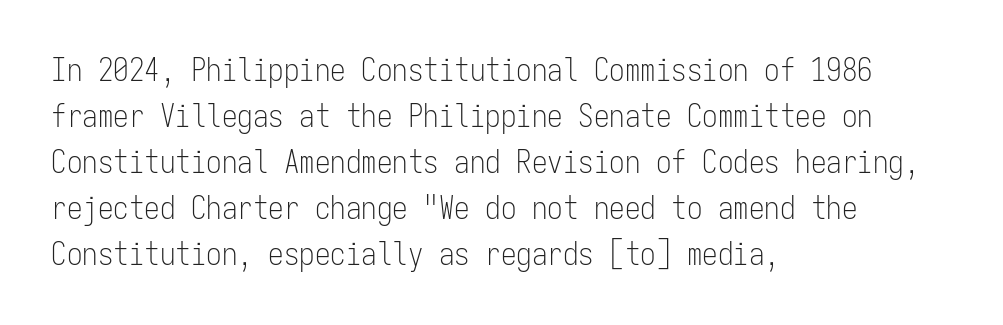
Honestly, the letter spacing is just normal — you wouldn't notice it. Here the designer chose a console-style face with uniform glyph widths. The characters display no serif detailing; their extremities are plain. If you drew a ruler down the left edge, every line would touch it. Every character sits straight up, as roman type does. The area under the type is left untouched.
